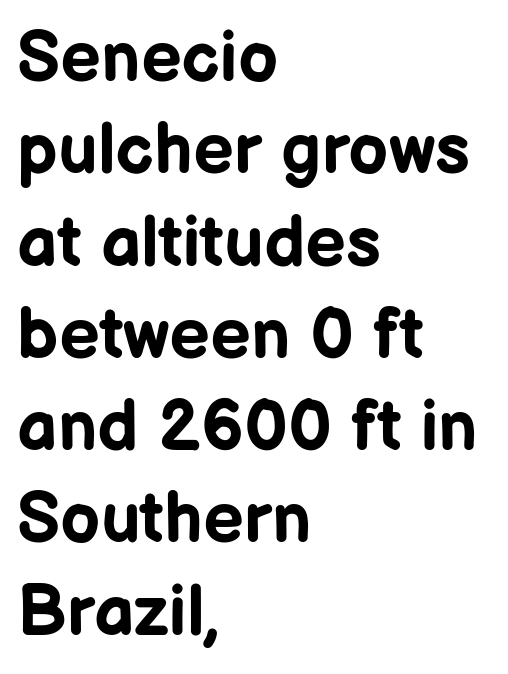
The image shows 71 px bold sans-serif type, upright; set left-aligned, normal line spacing (1.3x), normal letter spacing, not underlined; low stroke contrast and a medium x-height.
